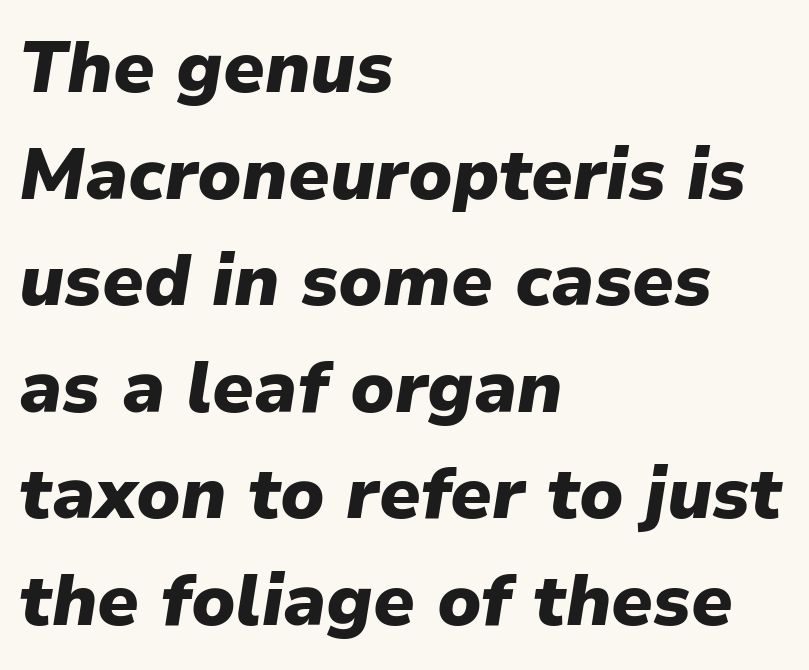
The image shows 72 px heavy type, italic (leaning right); set left-aligned, normal line spacing (1.48x), normal letter spacing, not underlined; low stroke contrast and a medium x-height.
